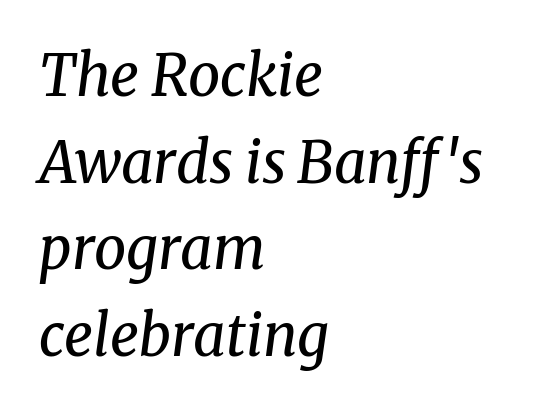
The image shows 57 px regular-weight serif type, italic (leaning right); set left-aligned, normal line spacing (1.52x), normal letter spacing, not underlined; medium stroke contrast and a medium x-height.
